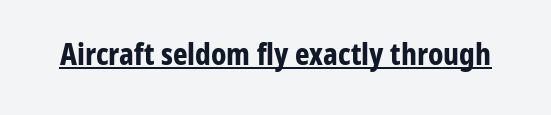
Typographically, this falls in the sans-serif category. The glyphs have the mass of a bold cut. The face used here is proportionally spaced, like ordinary book or web type. The lettering stays uniformly vertical, giving the passage a roman look. Beneath each row of characters lies a ruled line. Default kerning and tracking; the words read as compact shapes.
